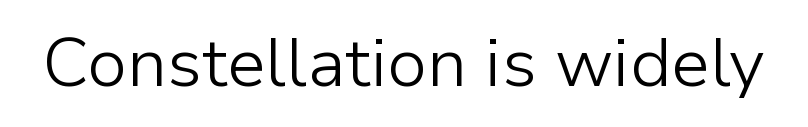
The image shows 69 px light sans-serif type, upright; set normal letter spacing, not underlined; low stroke contrast and a medium x-height.
